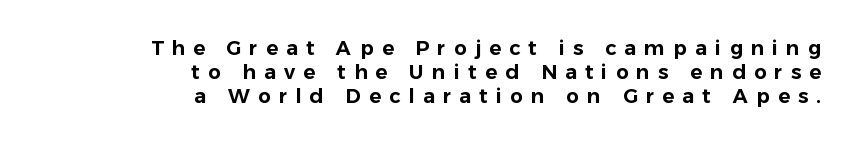
Q: Is the text italic (slanted)? A: No, it is upright.
Q: Is the text underlined? A: No.
Q: How is the paragraph aligned? A: Right-aligned.
Q: Is the spacing between letters normal or unusually wide? A: Unusually wide.
